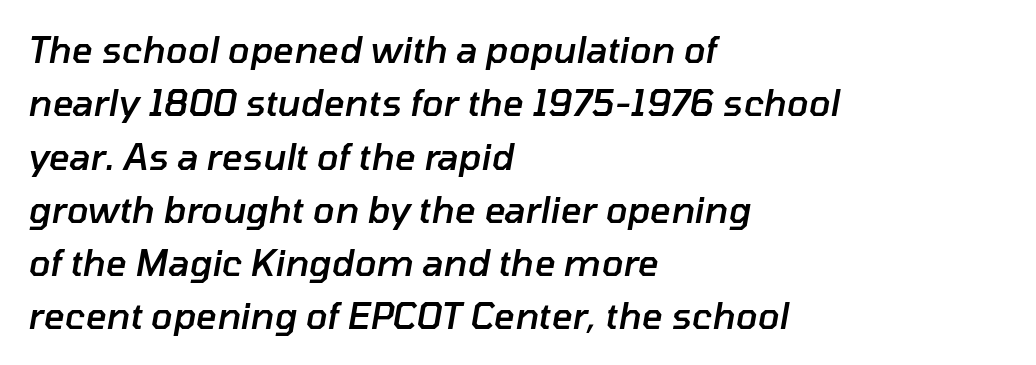
Slant detected: the letters are inclined. Students, this is semibold: more ink than regular, less than bold. The rows are spaced the way most documents space them. Looks like regular typesetting: each glyph gets only the width it needs.
